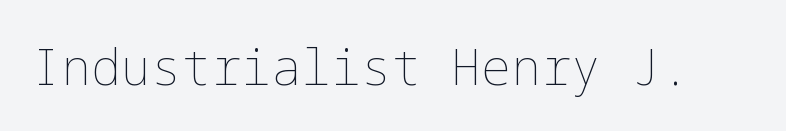
Q: Is the text bold? A: No.
Q: Is the text italic (slanted)? A: No, it is upright.
Q: Is the text underlined? A: No.
Q: Is the spacing between letters normal or unusually wide? A: Normal.
Q: Width (condensed, normal, or wide)? A: Normal.
Q: Stroke contrast? A: Low.
Q: x-height? A: Medium.
